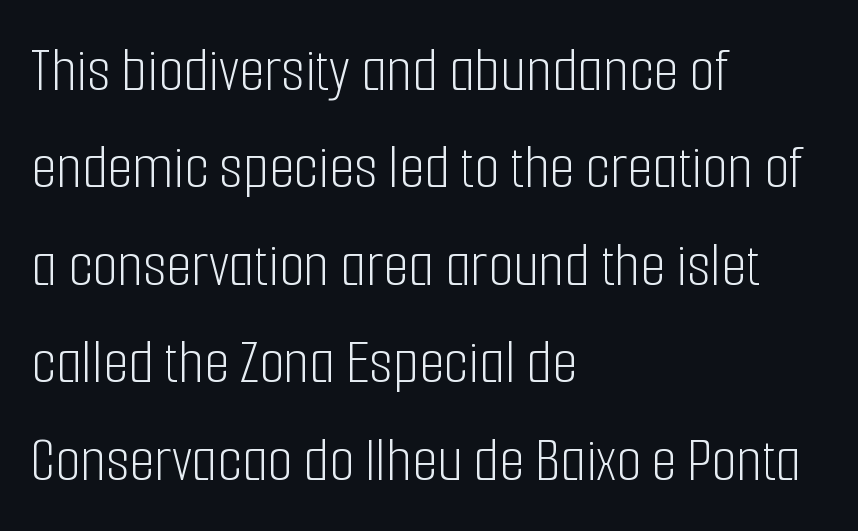
Q: Is the text bold? A: No.
Q: Is the text italic (slanted)? A: No, it is upright.
Q: Is the typeface a serif or a sans-serif typeface? A: Sans-serif.
Q: Is the text underlined? A: No.
Q: How is the paragraph aligned? A: Left-aligned.
Q: Is the spacing between letters normal or unusually wide? A: Normal.
Q: Is the spacing between lines tight, normal or loose? A: Normal.
Q: Width (condensed, normal, or wide)? A: Condensed.
Q: Stroke contrast? A: Low.
Q: x-height? A: Medium.
Q: Monospaced? A: No.
